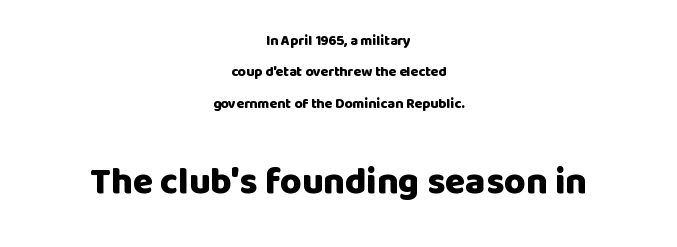
{"serif": "no", "italic": "no", "bold": "yes", "weight": "heavy", "width": "normal", "stroke_contrast": "low", "x_height": "large", "monospaced": "no", "underline": "no", "align": "center", "line_spacing": "loose", "line_spacing_ratio": 2.24, "letter_spacing": "normal", "letter_spacing_em": 0.0, "larger_block": "second", "size_ratio": 2.64, "glyph_px": 37}
